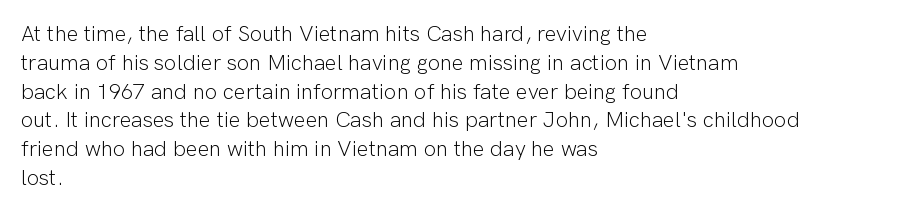
No extra ink here — the face is not bold. The ragged edge is on the right, which tells us the setting is flush left. Decoration check: the copy has no underline. Between one letter and the next there's only the usual sliver of space. No italicization has been applied; the sample stays upright. Successive baselines arrive at the customary interval.
